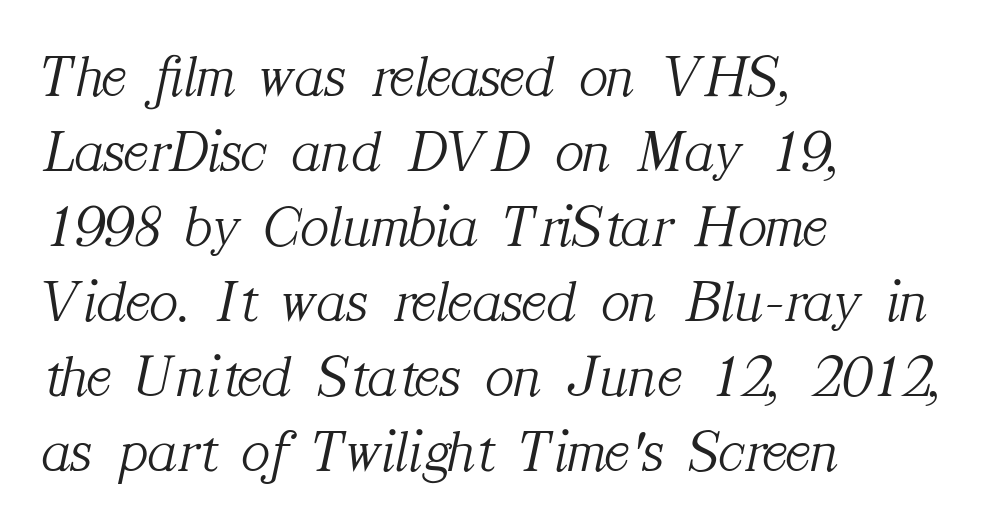
Q: Is the text bold? A: No.
Q: Is the text italic (slanted)? A: Yes, it leans right by about 12 degrees.
Q: Is the typeface a serif or a sans-serif typeface? A: Serif.
Q: Is the text underlined? A: No.
Q: How is the paragraph aligned? A: Left-aligned.
Q: Is the spacing between letters normal or unusually wide? A: Normal.
Q: Is the spacing between lines tight, normal or loose? A: Normal.
Q: Width (condensed, normal, or wide)? A: Normal.
Q: Stroke contrast? A: Medium.
Q: x-height? A: Medium.
Q: Monospaced? A: No.
